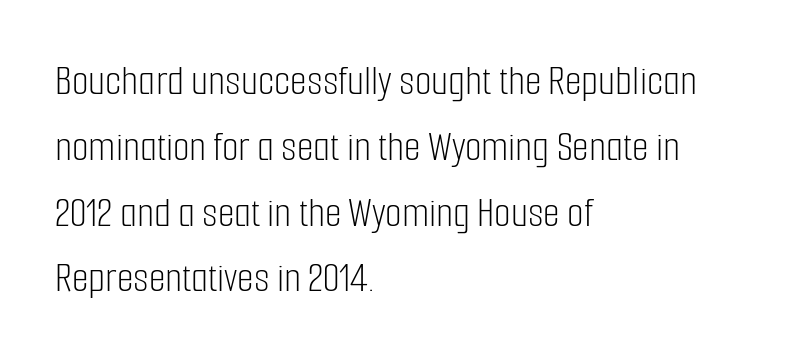
Note the varied advance widths — an 'i' is clearly narrower than an 'm'. A typesetter would label this face a sans. The typesetting does not lean heavy: it is not bold. Type without underlining. The type is set solid horizontally, with unmodified tracking. The font's upright variant was chosen for this text.
